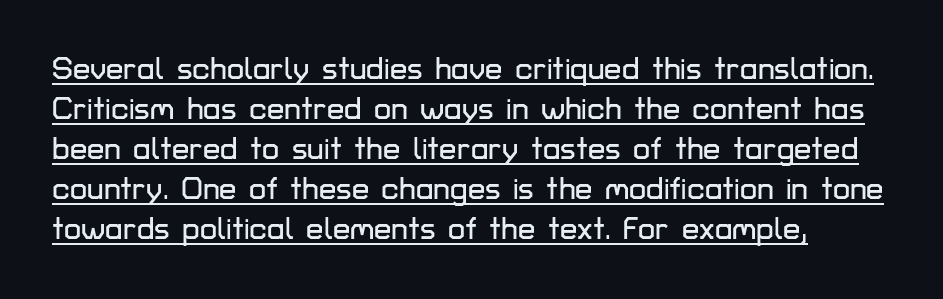
Ascenders rise straight up at ninety degrees. Typographically, this falls in the sans-serif category. Characters follow at the spacing the type designer built in. Character widths vary here, with narrow letters taking less room than wide ones. Horizontal bands of white between lines are of average thickness. Honestly, the underline is the first thing you notice here.
